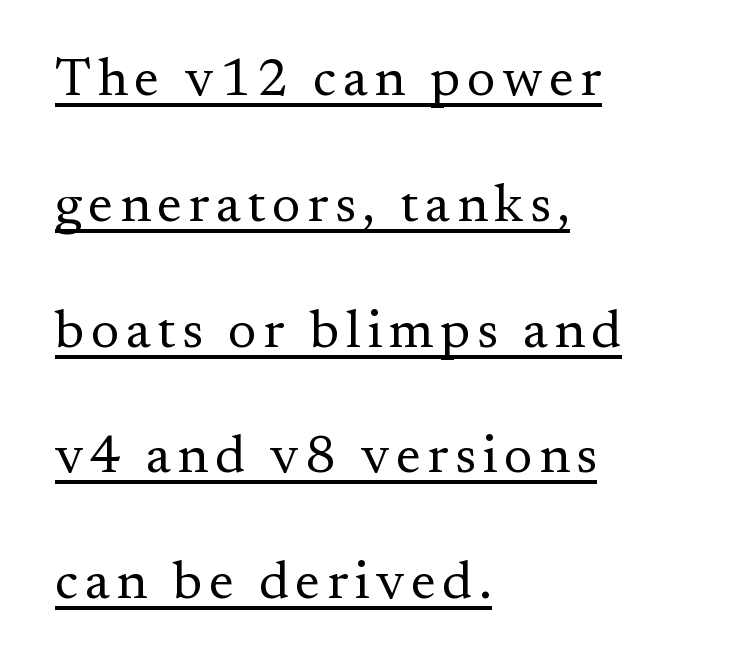
Regarding leading, the lines here are spaced well apart. The weight tops out at a normal text grade. Tall strokes in this sample are plumb rather than angled. Compared with a centered layout, this one pins lines to the left instead. Like a heading marked for emphasis, these lines bear an underscore.
